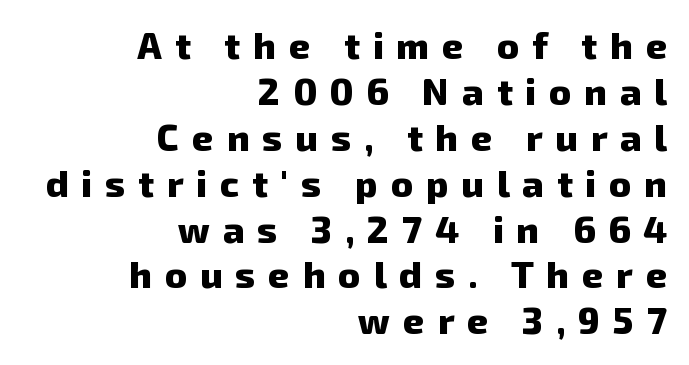
The image shows 37 px heavy sans-serif type; set right-aligned, line spacing 1.24x, unusually wide letter spacing (+0.35 em), not underlined; low stroke contrast and a medium x-height.
